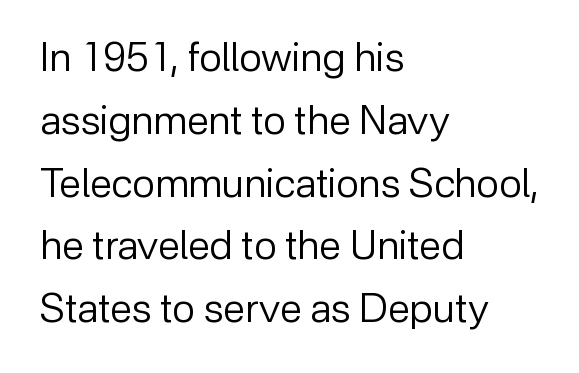
{"serif": "no", "italic": "no", "bold": "no", "weight": "regular", "width": "normal", "stroke_contrast": "low", "x_height": "medium", "monospaced": "no", "underline": "no", "align": "left", "line_spacing": "normal", "line_spacing_ratio": 1.57, "letter_spacing": "normal", "letter_spacing_em": 0.0, "glyph_px": 40}
